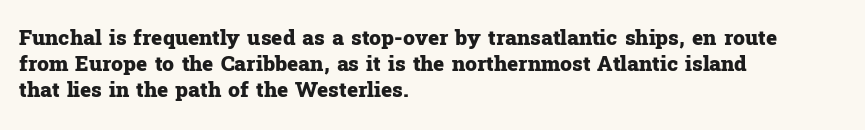
The image shows 21 px bold type, upright; set left-aligned, normal line spacing (1.25x), normal letter spacing, not underlined.
